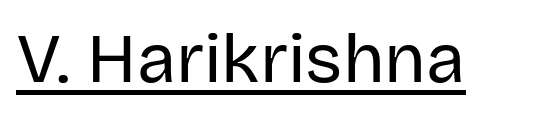
Q: Is the text bold? A: No.
Q: Is the text italic (slanted)? A: No, it is upright.
Q: Is the typeface a serif or a sans-serif typeface? A: Sans-serif.
Q: Is the text underlined? A: Yes.
Q: Is the spacing between letters normal or unusually wide? A: Normal.
Q: Width (condensed, normal, or wide)? A: Normal.
Q: Stroke contrast? A: Low.
Q: x-height? A: Large.
Q: Monospaced? A: No.
